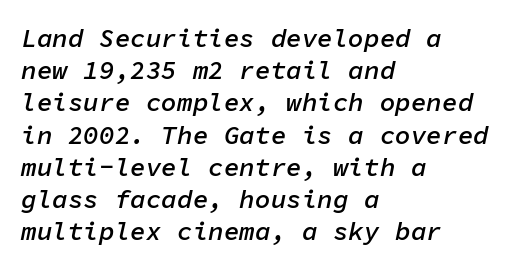
Q: Is the text bold? A: Semi-bold.
Q: Is the text italic (slanted)? A: Yes, it leans right by about 11 degrees.
Q: Is the text underlined? A: No.
Q: How is the paragraph aligned? A: Left-aligned.
Q: Is the spacing between letters normal or unusually wide? A: Normal.
